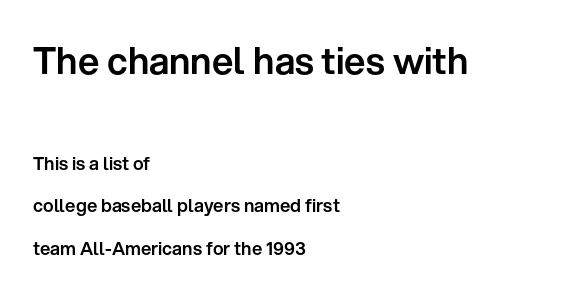
Upright lettering throughout. The initial chunk of copy outweighs the following chunk in type size. Is this a fixed-width face? No — the glyphs have proportional, varying widths. Leading is clearly above the norm, producing a sparse column. What kind of face is this? One without serifs — a sans.
